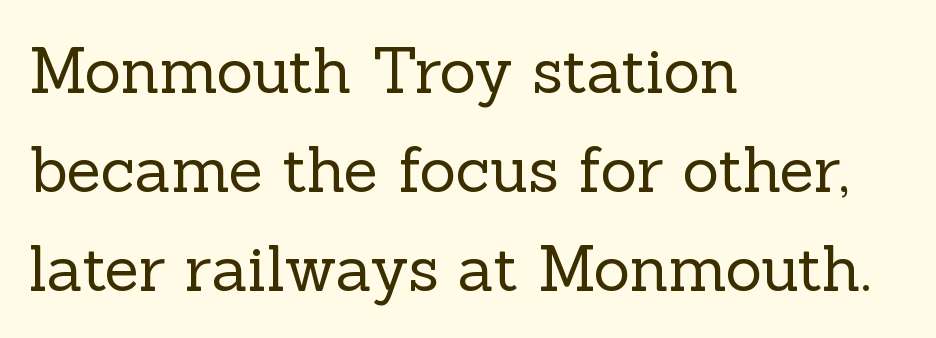
The image shows 63 px regular-weight serif type, upright; set left-aligned, normal line spacing (1.57x), normal letter spacing, not underlined; a medium x-height.
